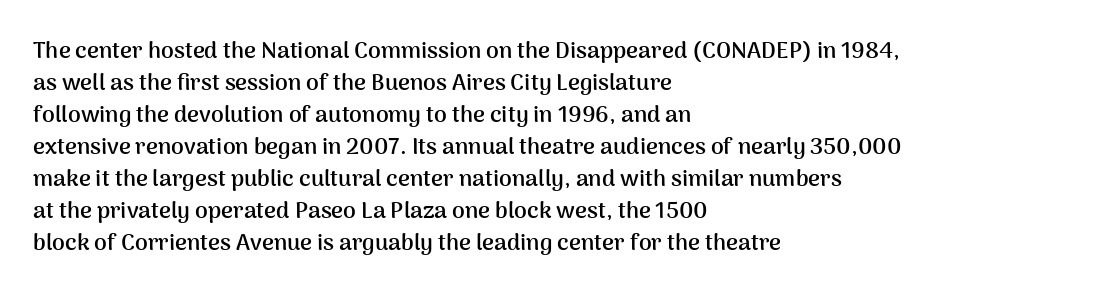
Compared with typical paragraphs, the rows here are spaced about the same. In terms of posture, this sample is upright. You'd pick this weight for a headline — it's a proper bold. Typeset ragged right — the left edge is the straight one.
